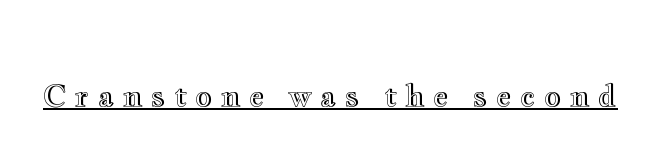
Short note: letters widely spaced. A typesetter would call this proportional, since set widths differ per character. Vertical strokes here are truly vertical. The glyphs are accompanied by a horizontal stroke just below them.
